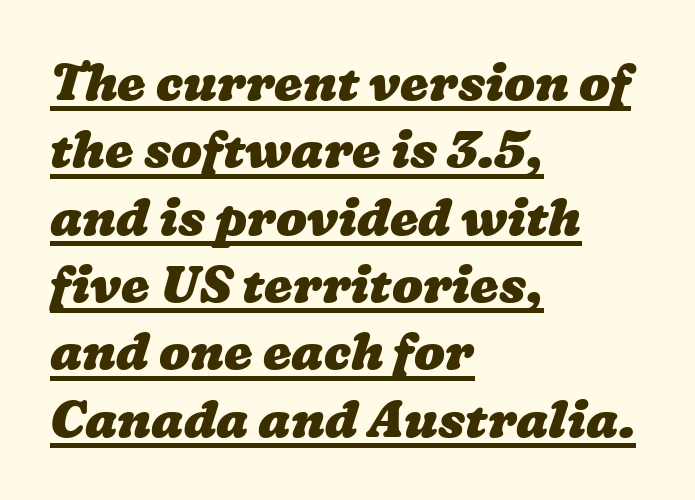
{"bold": "yes", "weight": "heavy", "width": "wide", "stroke_contrast": "low", "x_height": "medium", "monospaced": "no", "underline": "yes", "align": "left", "line_spacing": "normal", "line_spacing_ratio": 1.32, "letter_spacing": "normal", "letter_spacing_em": 0.0, "glyph_px": 51}
